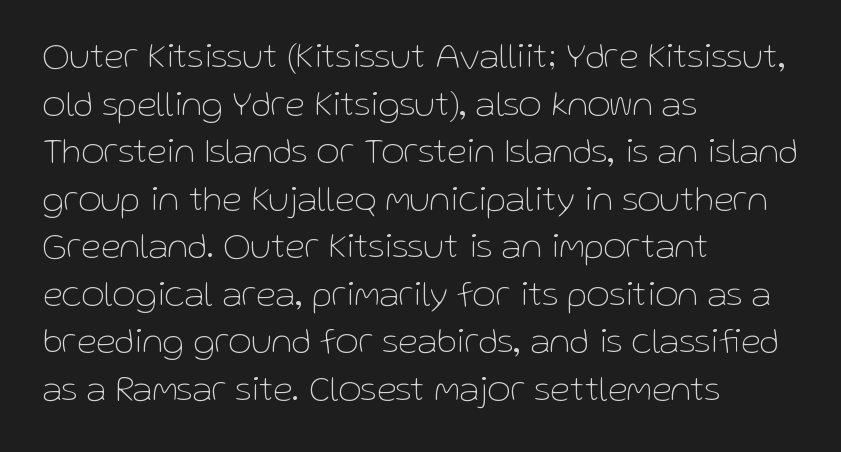
Q: Is the text bold? A: No.
Q: Is the text italic (slanted)? A: No, it is upright.
Q: Is the typeface a serif or a sans-serif typeface? A: Sans-serif.
Q: Is the text underlined? A: No.
Q: How is the paragraph aligned? A: Left-aligned.
Q: Is the spacing between letters normal or unusually wide? A: Normal.
Q: Is the spacing between lines tight, normal or loose? A: Normal.
Q: Width (condensed, normal, or wide)? A: Normal.
Q: Stroke contrast? A: Low.
Q: x-height? A: Medium.
Q: Monospaced? A: No.
